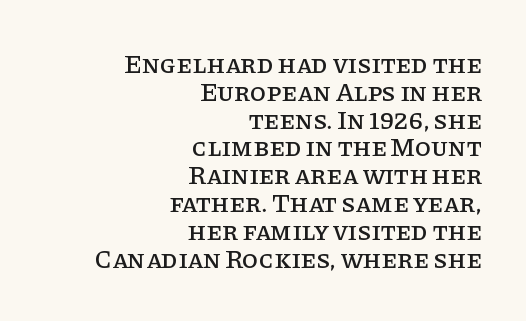
Q: Is the text italic (slanted)? A: No, it is upright.
Q: Is the text underlined? A: No.
Q: How is the paragraph aligned? A: Right-aligned.
Q: Is the spacing between letters normal or unusually wide? A: Normal.
Q: Is the spacing between lines tight, normal or loose? A: Tight.
